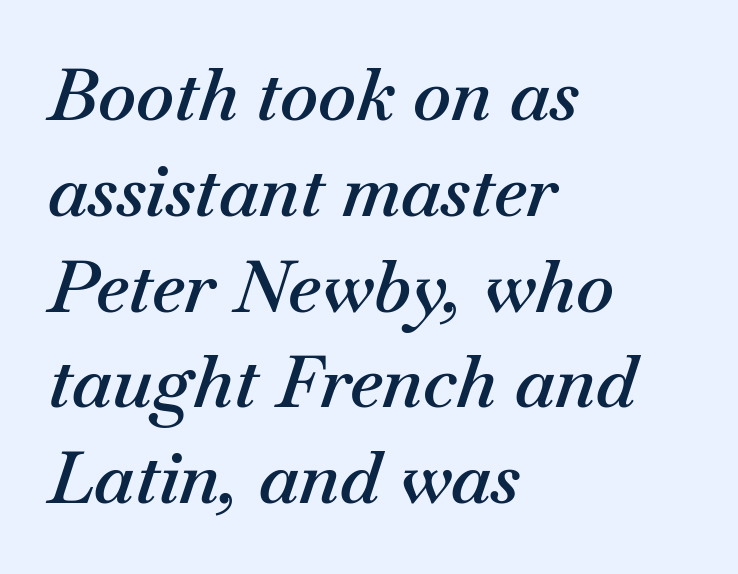
The image shows 72 px semibold type, italic (leaning right); set left-aligned, normal line spacing (1.33x), normal letter spacing, not underlined; medium stroke contrast and a small x-height.
